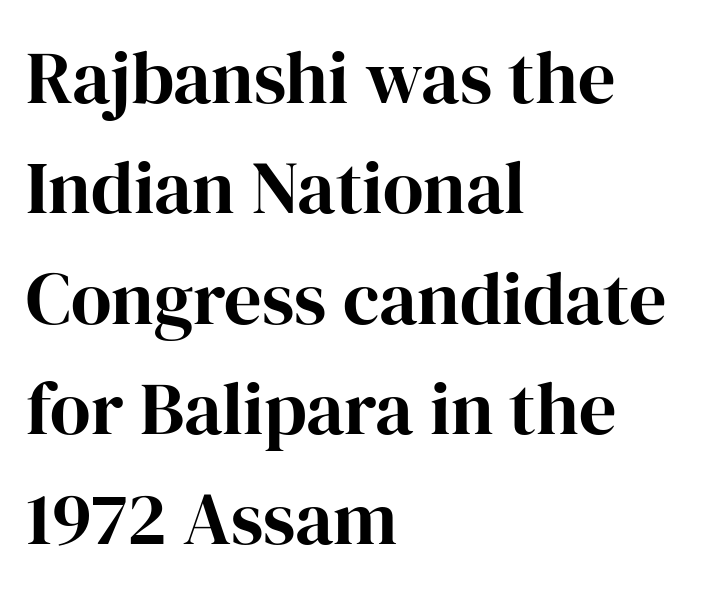
{"serif": "yes", "italic": "no", "width": "normal", "stroke_contrast": "high", "x_height": "medium", "monospaced": "no", "underline": "no", "align": "left", "line_spacing": "normal", "line_spacing_ratio": 1.49, "letter_spacing": "normal", "letter_spacing_em": 0.0, "glyph_px": 74}
